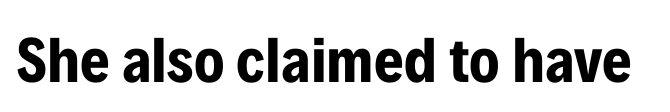
{"serif": "no", "italic": "no", "bold": "yes", "weight": "bold", "width": "condensed", "stroke_contrast": "low", "x_height": "medium", "monospaced": "no", "underline": "no", "letter_spacing": "normal", "letter_spacing_em": 0.0, "glyph_px": 64}
